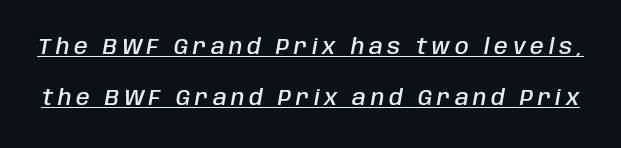
Students, observe: this is what heavily led, spacious text looks like. Between one letter and the next there's a generous, obvious gap. This rendering features underlined lettering. If you drew a line through each stem, it would be angled. Is the type bold? Partly — it's a semibold, heavier than regular but not fully bold.
